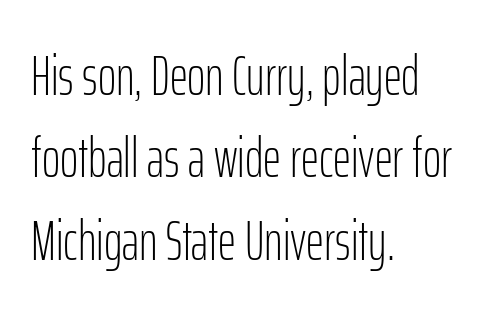
{"serif": "no", "italic": "no", "bold": "no", "weight": "light", "width": "condensed", "stroke_contrast": "low", "x_height": "medium", "monospaced": "no", "underline": "no", "align": "left", "line_spacing": "normal", "line_spacing_ratio": 1.47, "letter_spacing": "normal", "letter_spacing_em": 0.0, "glyph_px": 56}
